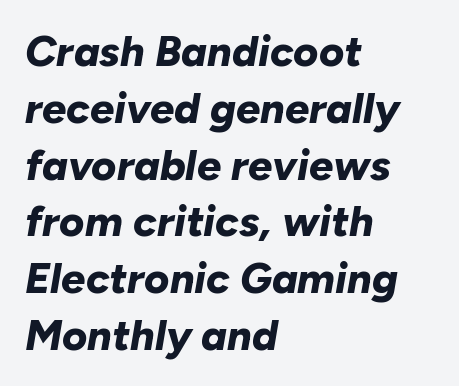
Q: Is the text bold? A: Yes.
Q: Is the text italic (slanted)? A: Yes, it leans right by about 10 degrees.
Q: Is the text underlined? A: No.
Q: How is the paragraph aligned? A: Left-aligned.
Q: Is the spacing between letters normal or unusually wide? A: Normal.
Q: Is the spacing between lines tight, normal or loose? A: Normal.
Q: Width (condensed, normal, or wide)? A: Normal.
Q: Stroke contrast? A: Low.
Q: x-height? A: Medium.
Q: Monospaced? A: No.
